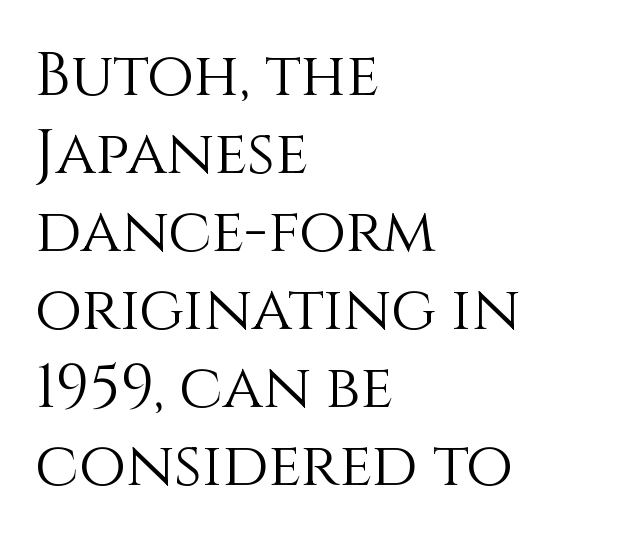
{"italic": "no", "bold": "no", "weight": "light", "width": "normal", "stroke_contrast": "medium", "x_height": "large", "monospaced": "no", "underline": "no", "align": "left", "line_spacing": "normal", "line_spacing_ratio": 1.28, "letter_spacing": "normal", "letter_spacing_em": 0.0, "glyph_px": 61}
